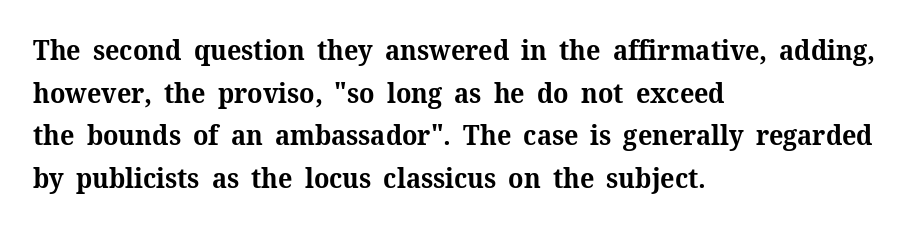
The image shows 27 px bold type, upright; set left-aligned, normal line spacing (1.58x), normal letter spacing, not underlined.
